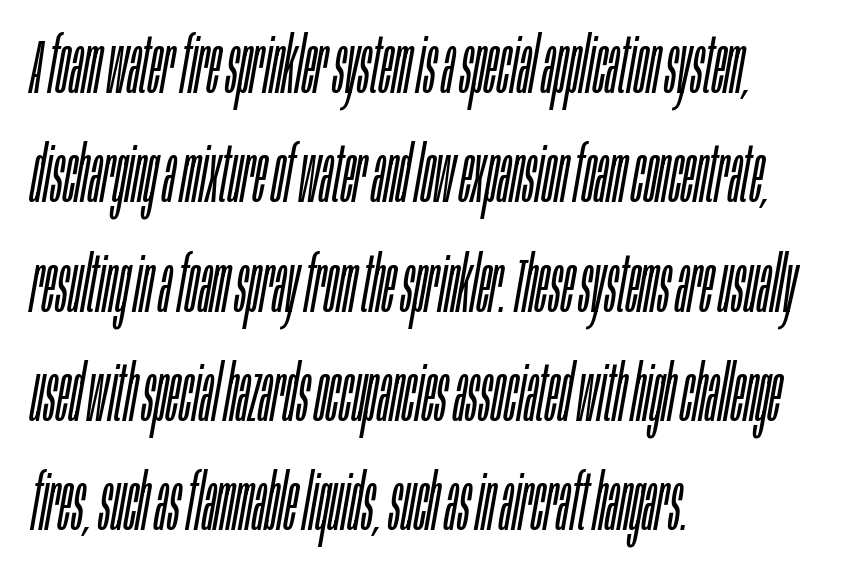
Compared with ordinary roman type, these characters are visibly tilted. The typesetting does not lean heavy: it is not bold. Caption: multi-line text, flush left, ragged right. Check the space under the baseline: it is left empty. Observe the ordinary spacing: letters are neighbours, not strangers.
